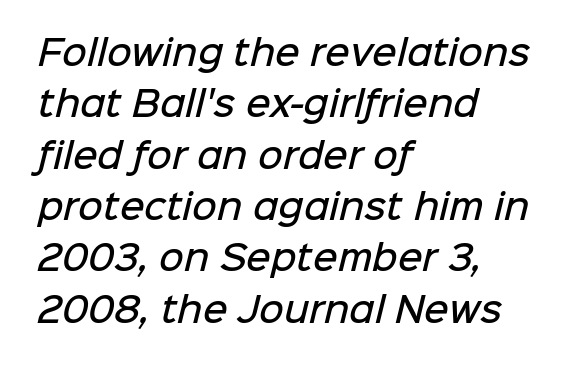
Q: Is the text bold? A: Semi-bold.
Q: Is the typeface a serif or a sans-serif typeface? A: Sans-serif.
Q: Is the text underlined? A: No.
Q: How is the paragraph aligned? A: Left-aligned.
Q: Is the spacing between letters normal or unusually wide? A: Normal.
Q: Is the spacing between lines tight, normal or loose? A: Normal.
Q: Width (condensed, normal, or wide)? A: Normal.
Q: Stroke contrast? A: Low.
Q: x-height? A: Medium.
Q: Monospaced? A: No.
